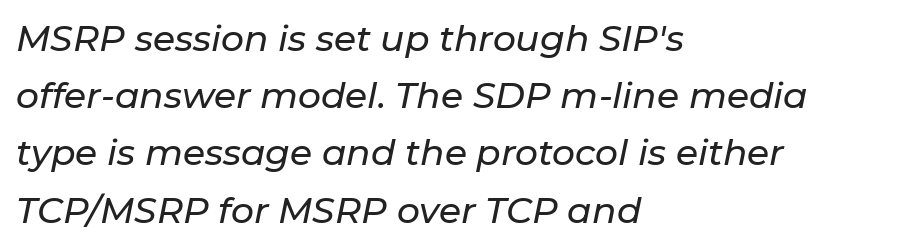
Nobody touched the tracking dial on this one. The face used here has a pronounced slope to its letters. The space directly below the letters is spotless. The rendering uses natural spacing where letterforms have individual widths.
